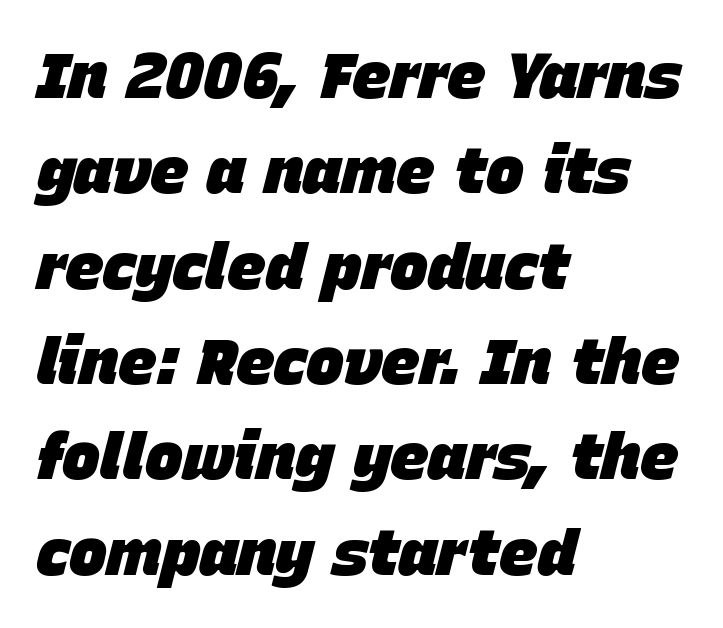
Q: Is the text bold? A: Yes.
Q: Is the text italic (slanted)? A: Yes, it leans right by about 15 degrees.
Q: Is the text underlined? A: No.
Q: How is the paragraph aligned? A: Left-aligned.
Q: Is the spacing between letters normal or unusually wide? A: Normal.
Q: Is the spacing between lines tight, normal or loose? A: Normal.
Q: Width (condensed, normal, or wide)? A: Normal.
Q: Stroke contrast? A: Low.
Q: x-height? A: Large.
Q: Monospaced? A: No.
